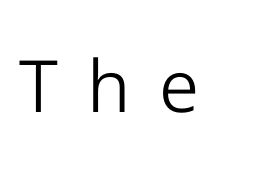
{"serif": "no", "italic": "no", "bold": "no", "weight": "light", "width": "normal", "stroke_contrast": "low", "x_height": "medium", "monospaced": "no", "underline": "no", "letter_spacing": "wide", "letter_spacing_em": 0.4, "glyph_px": 72}
